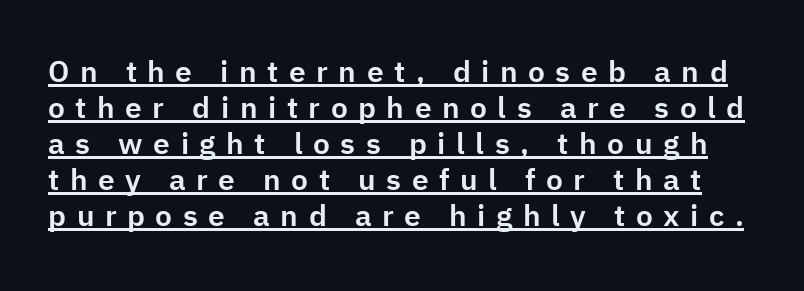
Characters follow at a spacing far wider than the type designer built in. The designer went with a sans here, leaving each stem footless. Has an underline been added? It has. The type sits square on the baseline with zero lean.
